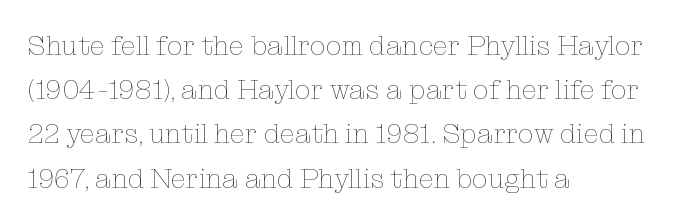
{"italic": "no", "bold": "no", "weight": "thin", "width": "normal", "stroke_contrast": "low", "x_height": "medium", "monospaced": "no", "underline": "no", "align": "left", "line_spacing": "normal", "line_spacing_ratio": 1.58, "letter_spacing": "normal", "letter_spacing_em": 0.0, "glyph_px": 28}
